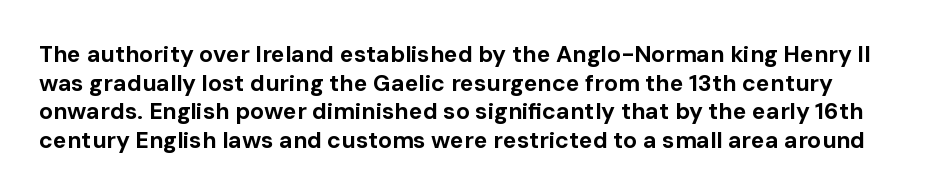
Q: Is the text bold? A: Yes.
Q: Is the text italic (slanted)? A: No, it is upright.
Q: Is the text underlined? A: No.
Q: Is the spacing between letters normal or unusually wide? A: Normal.
